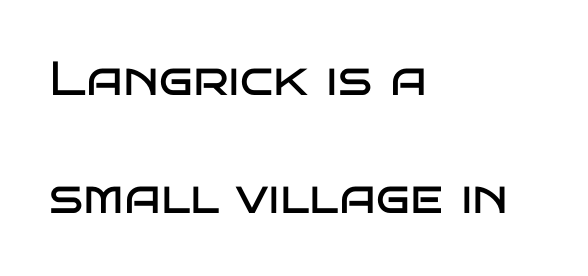
The image shows 48 px regular-weight, wide sans-serif type, upright; set left-aligned, loose line spacing (2.46x), normal letter spacing, not underlined; low stroke contrast and a large x-height.
